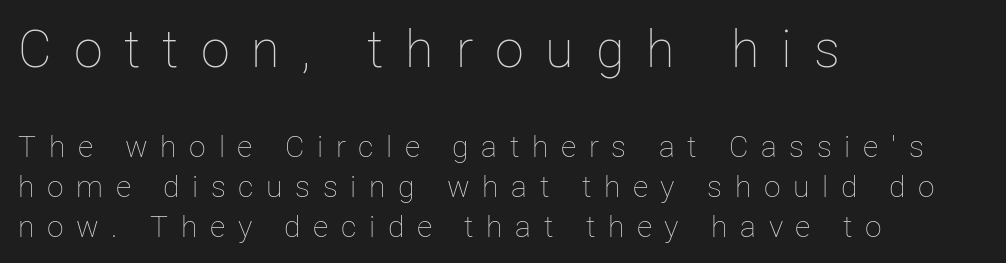
Q: Is the text bold? A: No.
Q: Is the text italic (slanted)? A: No, it is upright.
Q: Is the text underlined? A: No.
Q: How is the paragraph aligned? A: Left-aligned.
Q: Is the spacing between letters normal or unusually wide? A: Unusually wide.
Q: Is the spacing between lines tight, normal or loose? A: Normal.
Q: Which block of text is set in a larger size, the first (top) or the second (bottom)? A: The first (top) one.
Q: Width (condensed, normal, or wide)? A: Normal.
Q: Stroke contrast? A: Low.
Q: x-height? A: Medium.
Q: Monospaced? A: No.
